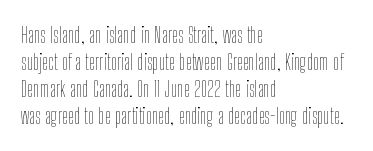
Q: Is the text bold? A: No.
Q: Is the text italic (slanted)? A: No, it is upright.
Q: Is the text underlined? A: No.
Q: How is the paragraph aligned? A: Left-aligned.
Q: Is the spacing between letters normal or unusually wide? A: Normal.
